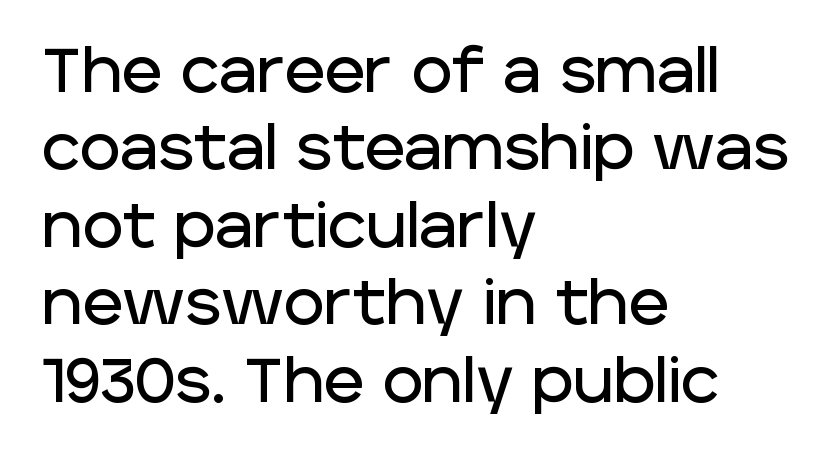
{"serif": "no", "italic": "no", "width": "normal", "stroke_contrast": "low", "x_height": "large", "monospaced": "no", "underline": "no", "align": "left", "line_spacing": "normal", "line_spacing_ratio": 1.25, "letter_spacing": "normal", "letter_spacing_em": 0.0, "glyph_px": 62}
